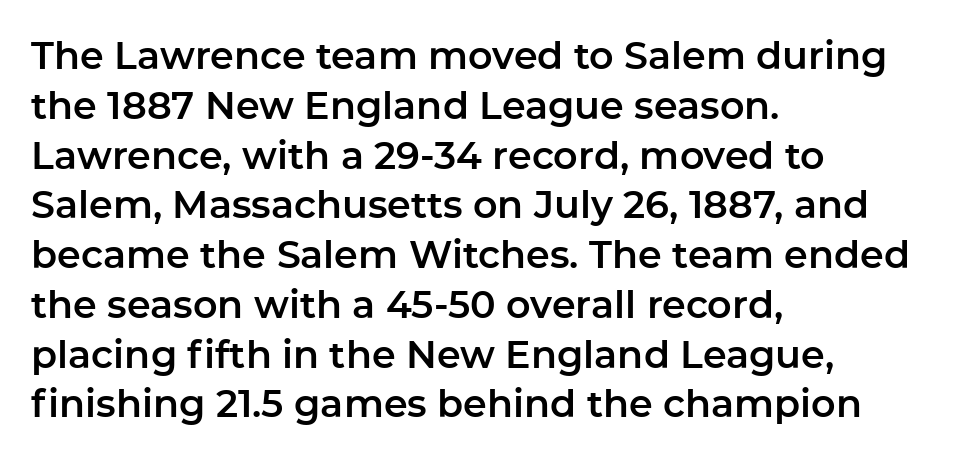
Rendered with straight, roman letterforms. Anything drawn beneath the words? Only blank space. Honestly, the row spacing looks completely unremarkable. A sans-serif font was chosen for this passage.
